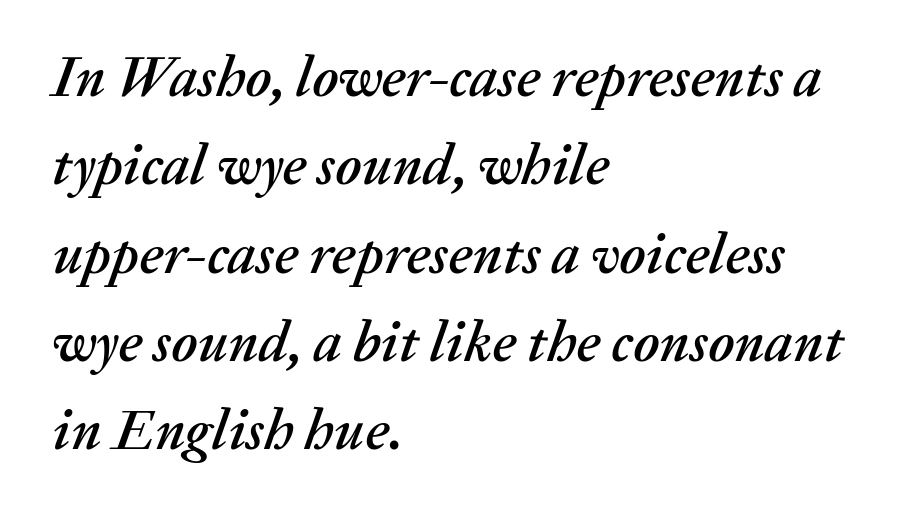
Tall strokes in this sample are angled rather than plumb. Spacing between characters is what you'd get straight out of the box. Horizontal alignment here is leftward, the default for most running prose. Do the characters align in a grid? No, the font is proportional. The words here are not underlined.
